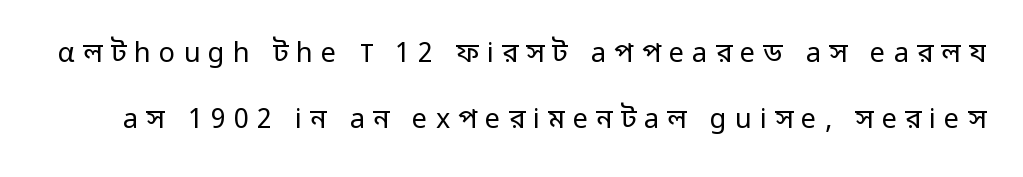
{"italic": "no", "bold": "no", "underline": "no", "line_spacing": "loose", "line_spacing_ratio": 2.44, "letter_spacing": "wide", "letter_spacing_em": 0.3, "glyph_px": 27}
